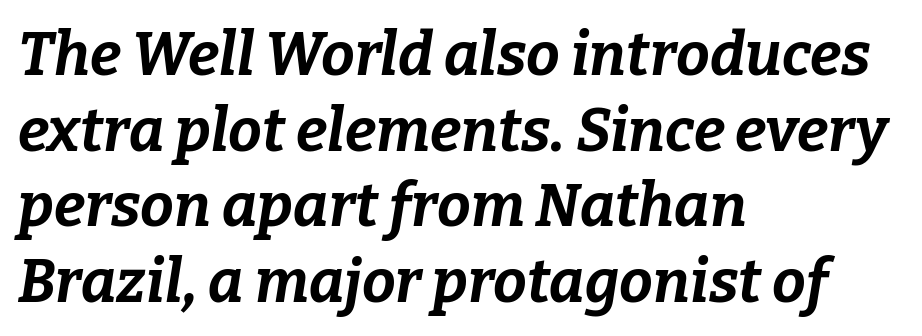
If you measured baseline to baseline, you'd find a middling distance. The rendering uses a bold face; every stroke is thick and dark. This sample uses plain, unmodified letter spacing. Varying glyph widths throughout — classic text-font behaviour.
